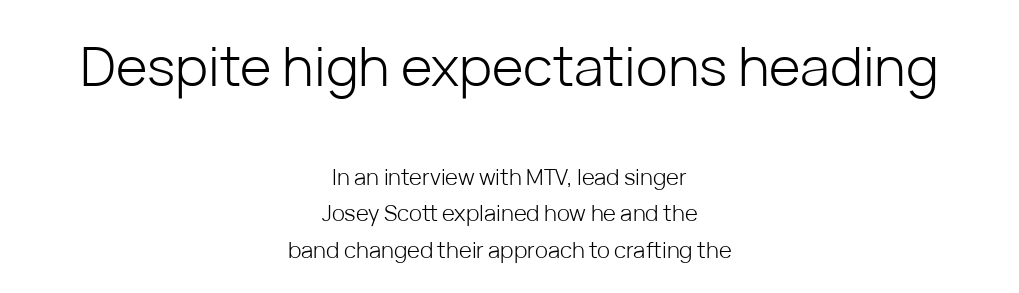
{"serif": "no", "italic": "no", "bold": "no", "weight": "light", "width": "normal", "stroke_contrast": "low", "x_height": "medium", "monospaced": "no", "underline": "no", "align": "center", "line_spacing": "normal", "line_spacing_ratio": 1.66, "letter_spacing": "normal", "letter_spacing_em": 0.0, "larger_block": "first", "size_ratio": 2.45, "glyph_px": 54}
